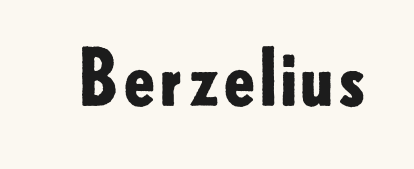
{"serif": "no", "italic": "no", "bold": "yes", "weight": "bold", "width": "normal", "stroke_contrast": "low", "x_height": "small", "monospaced": "no", "underline": "no", "letter_spacing": "normal", "letter_spacing_em": 0.0, "glyph_px": 76}
